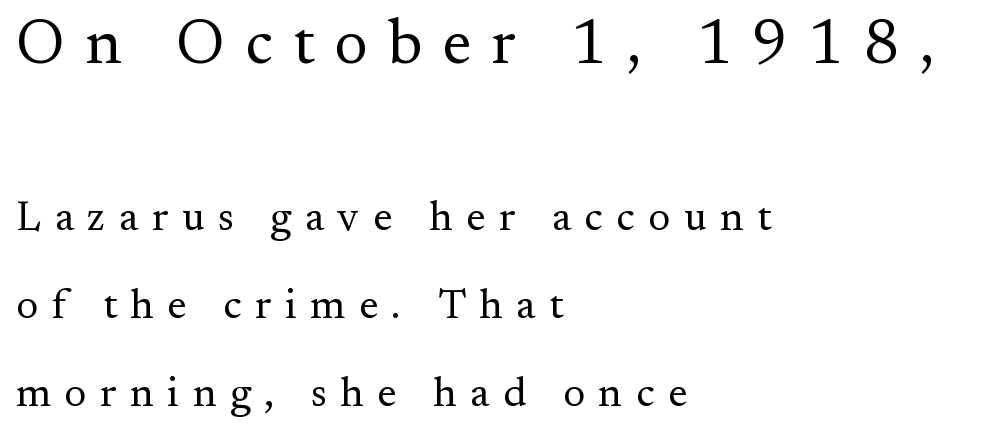
Q: Is the text bold? A: No.
Q: Is the text italic (slanted)? A: No, it is upright.
Q: Is the typeface a serif or a sans-serif typeface? A: Serif.
Q: Is the text underlined? A: No.
Q: How is the paragraph aligned? A: Left-aligned.
Q: Is the spacing between letters normal or unusually wide? A: Unusually wide.
Q: Is the spacing between lines tight, normal or loose? A: Loose.
Q: Which block of text is set in a larger size, the first (top) or the second (bottom)? A: The first (top) one.
Q: Width (condensed, normal, or wide)? A: Normal.
Q: Stroke contrast? A: Medium.
Q: x-height? A: Small.
Q: Monospaced? A: No.
